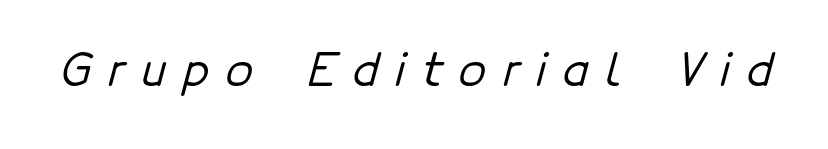
{"serif": "no", "width": "normal", "stroke_contrast": "low", "x_height": "medium", "monospaced": "no", "underline": "no", "letter_spacing": "wide", "letter_spacing_em": 0.38, "glyph_px": 44}
